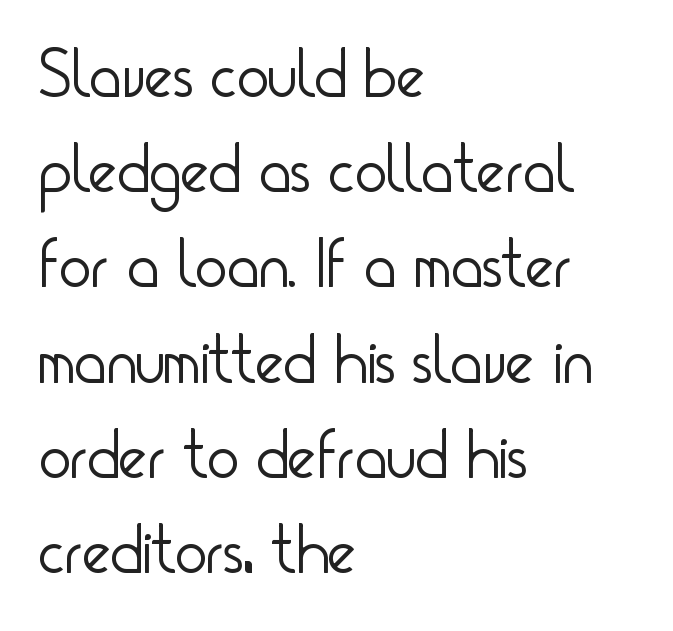
Q: Is the text bold? A: No.
Q: Is the text italic (slanted)? A: No, it is upright.
Q: Is the typeface a serif or a sans-serif typeface? A: Sans-serif.
Q: Is the text underlined? A: No.
Q: How is the paragraph aligned? A: Left-aligned.
Q: Is the spacing between letters normal or unusually wide? A: Normal.
Q: Is the spacing between lines tight, normal or loose? A: Normal.
Q: Width (condensed, normal, or wide)? A: Condensed.
Q: Stroke contrast? A: Low.
Q: x-height? A: Small.
Q: Monospaced? A: No.
